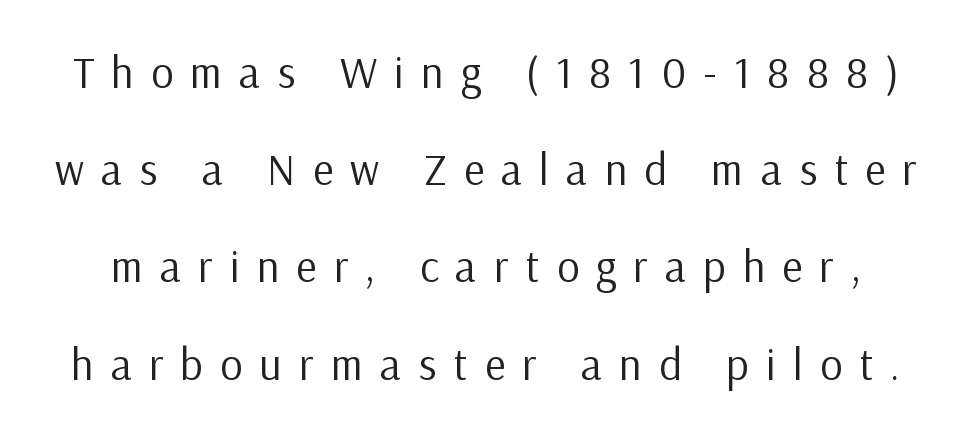
{"serif": "no", "italic": "no", "bold": "no", "weight": "regular", "width": "normal", "stroke_contrast": "low", "x_height": "medium", "monospaced": "no", "underline": "no", "line_spacing": "loose", "line_spacing_ratio": 2.21, "letter_spacing": "wide", "letter_spacing_em": 0.39, "glyph_px": 44}
